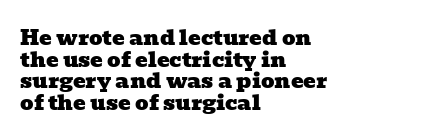
The image shows 21 px text type; set left-aligned, tight line spacing (1.03x), normal letter spacing, not underlined.
